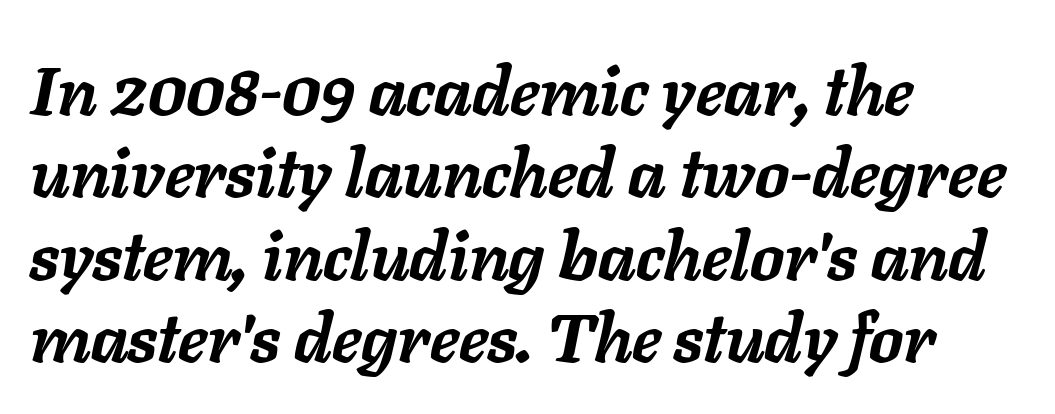
The image shows 68 px semibold type, italic (leaning right); set left-aligned, line spacing 1.21x, normal letter spacing, not underlined; low stroke contrast and a medium x-height.
